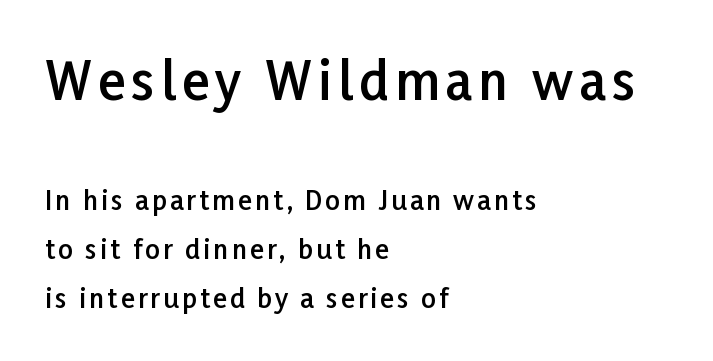
Looks like regular typesetting: each glyph gets only the width it needs. Between these two stacked blocks, the higher one wins on size. This is sans-serif lettering, the kind often seen on screens and signage. The rendering anchors every line to the left-hand side.
